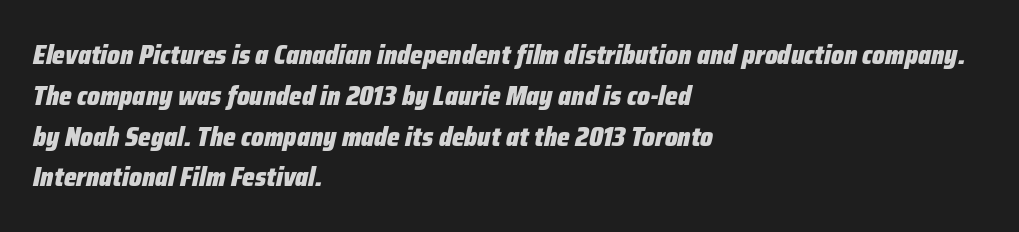
Q: Is the text bold? A: Yes.
Q: Is the text italic (slanted)? A: Yes, it leans right by about 12 degrees.
Q: Is the text underlined? A: No.
Q: How is the paragraph aligned? A: Left-aligned.
Q: Is the spacing between letters normal or unusually wide? A: Normal.
Q: Is the spacing between lines tight, normal or loose? A: Normal.
